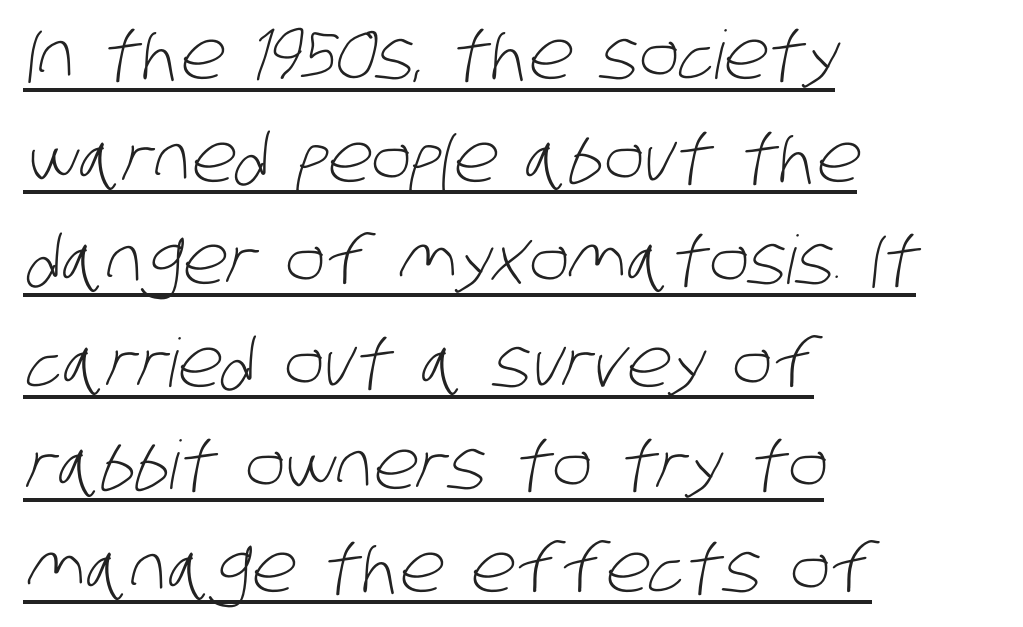
The image shows 67 px light, condensed sans-serif type; set left-aligned, normal line spacing (1.53x), normal letter spacing, underlined; low stroke contrast and a large x-height.
